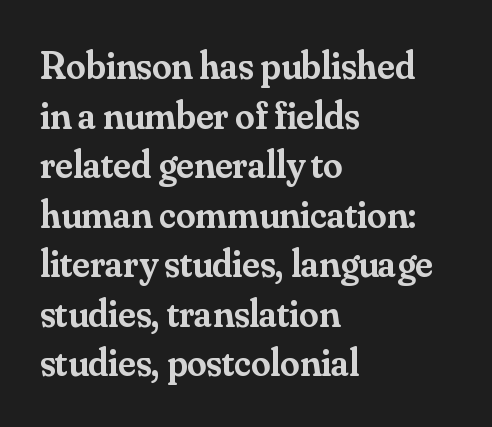
Check under the words: just untouched page. A typesetter would mark this as roman, not italic. Visually the block forms a straight wall on the left and a jagged coastline on the right. The tracking reads as untouched default to a designer's eye. Font category for this specimen: serif.
